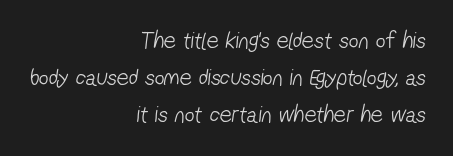
Q: Is the text bold? A: No.
Q: Is the text underlined? A: No.
Q: How is the paragraph aligned? A: Right-aligned.
Q: Is the spacing between letters normal or unusually wide? A: Normal.
Q: Is the spacing between lines tight, normal or loose? A: Normal.
